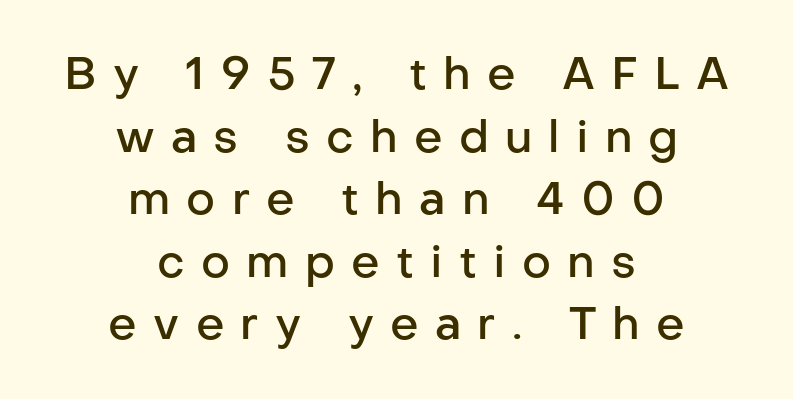
Q: Is the text bold? A: Semi-bold.
Q: Is the text italic (slanted)? A: No, it is upright.
Q: Is the typeface a serif or a sans-serif typeface? A: Sans-serif.
Q: Is the text underlined? A: No.
Q: How is the paragraph aligned? A: Centered.
Q: Is the spacing between letters normal or unusually wide? A: Unusually wide.
Q: Is the spacing between lines tight, normal or loose? A: Normal.
Q: Width (condensed, normal, or wide)? A: Normal.
Q: Stroke contrast? A: Low.
Q: x-height? A: Medium.
Q: Monospaced? A: No.
